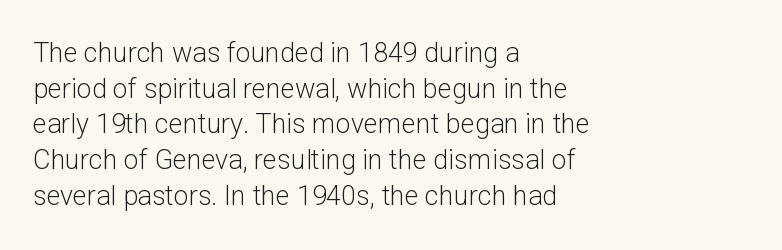
Notice how descenders clear the ascenders below comfortably — that's standard leading. Rule under the text: the space is simply empty. This rendering uses left alignment, leaving the right contour irregular. The type sits square on the baseline with zero lean. The font sits on the lighter half of the weight spectrum, regular included. The gaps between neighbouring characters are ordinary and unremarkable.
